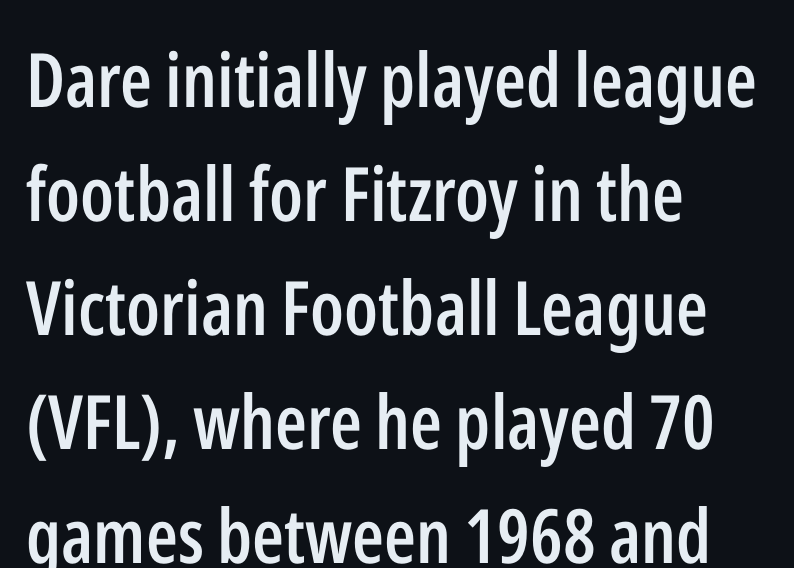
Line beginnings align vertically; line endings do not. The string is rendered with underlining switched off. The passage shown is typeset with a sans-serif family. Is this a fixed-width face? No — the glyphs have proportional, varying widths. This block has exactly the height ordinary leading produces. The letters stand straight up with perfectly vertical stems.
